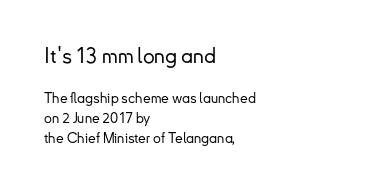
The image shows 21 px text type, upright; set left-aligned, normal line spacing (1.41x), normal letter spacing, not underlined; the first (top) block is 1.5x larger.
